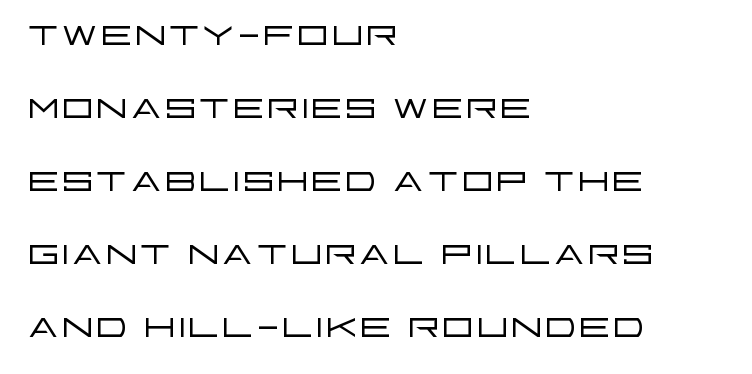
The image shows 51 px light, wide sans-serif type, upright; set left-aligned, normal line spacing (1.43x), normal letter spacing, not underlined; low stroke contrast and a large x-height.
